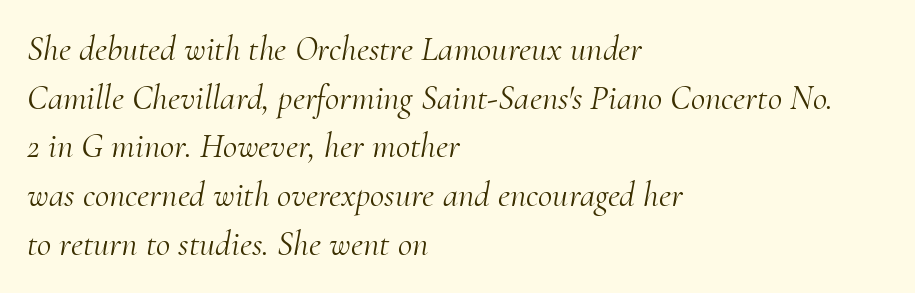
The image shows 35 px light serif type, italic (leaning right); set left-aligned, normal line spacing (1.39x), normal letter spacing, not underlined; medium stroke contrast and a small x-height.
